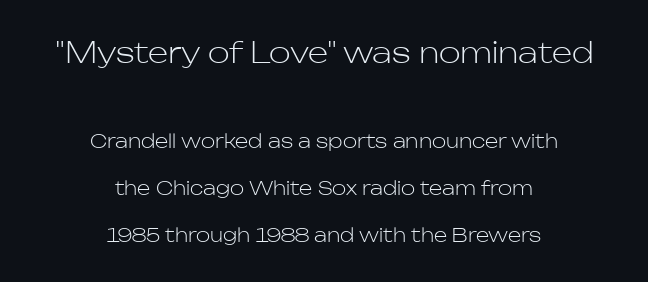
{"serif": "no", "italic": "no", "bold": "no", "weight": "light", "width": "normal", "stroke_contrast": "low", "x_height": "medium", "monospaced": "no", "underline": "no", "align": "center", "line_spacing": "loose", "line_spacing_ratio": 2.48, "letter_spacing": "normal", "letter_spacing_em": 0.0, "larger_block": "first", "size_ratio": 1.53, "glyph_px": 29}
